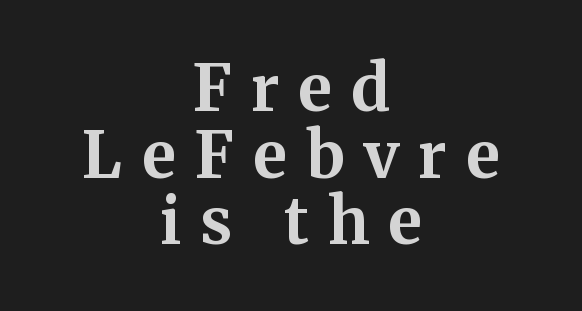
{"serif": "yes", "italic": "no", "bold": "yes", "weight": "bold", "width": "normal", "stroke_contrast": "medium", "x_height": "medium", "monospaced": "no", "underline": "no", "align": "center", "line_spacing": "tight", "line_spacing_ratio": 1.04, "letter_spacing": "wide", "letter_spacing_em": 0.3, "glyph_px": 64}
